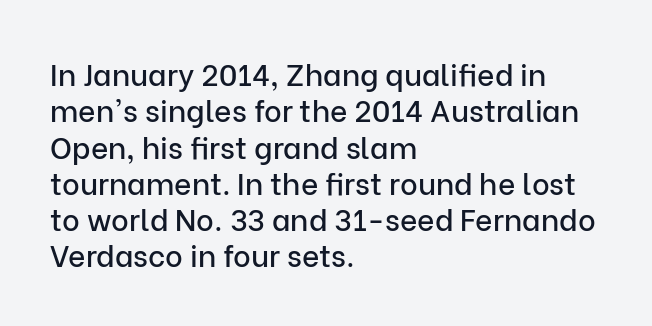
Nobody drew a line under any word here. These lines are composed in type without serifs. The compositor pushed each line to the left boundary. Students, note that the glyphs here touch the page at normal intervals.
